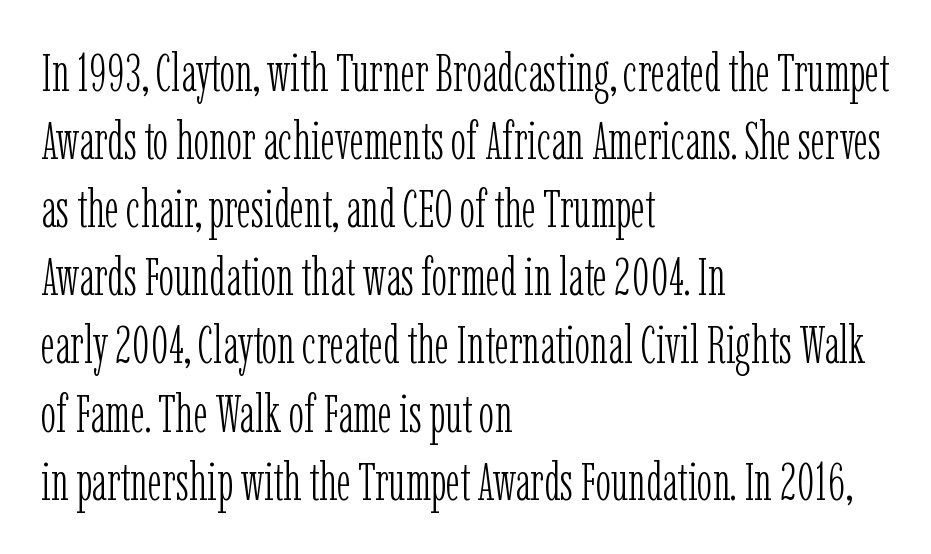
Q: Is the text bold? A: No.
Q: Is the text italic (slanted)? A: No, it is upright.
Q: Is the typeface a serif or a sans-serif typeface? A: Serif.
Q: Is the text underlined? A: No.
Q: How is the paragraph aligned? A: Left-aligned.
Q: Is the spacing between letters normal or unusually wide? A: Normal.
Q: Is the spacing between lines tight, normal or loose? A: Normal.
Q: Width (condensed, normal, or wide)? A: Condensed.
Q: Stroke contrast? A: Low.
Q: x-height? A: Medium.
Q: Monospaced? A: No.
